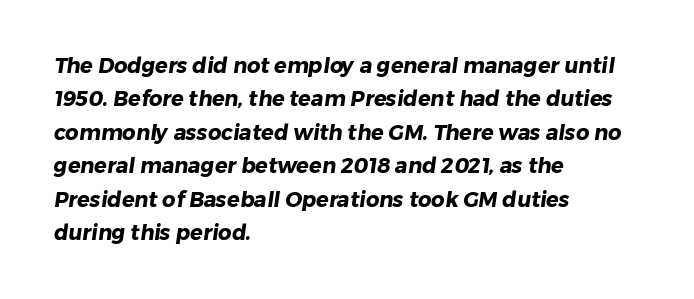
The image shows 21 px bold type; set left-aligned, normal line spacing (1.59x), normal letter spacing, not underlined.
